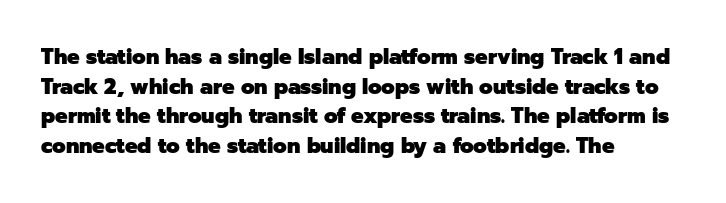
Q: Is the text bold? A: Yes.
Q: Is the text italic (slanted)? A: No, it is upright.
Q: Is the text underlined? A: No.
Q: How is the paragraph aligned? A: Left-aligned.
Q: Is the spacing between letters normal or unusually wide? A: Normal.
Q: Is the spacing between lines tight, normal or loose? A: Normal.
